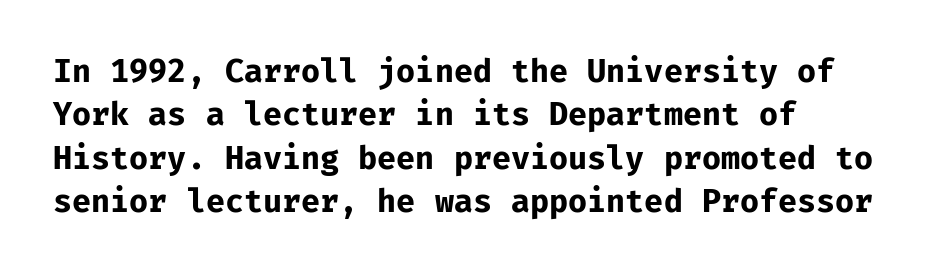
Q: Is the text bold? A: Yes.
Q: Is the text italic (slanted)? A: No, it is upright.
Q: Is the typeface a serif or a sans-serif typeface? A: Sans-serif.
Q: Is the text underlined? A: No.
Q: How is the paragraph aligned? A: Left-aligned.
Q: Is the spacing between letters normal or unusually wide? A: Normal.
Q: Is the spacing between lines tight, normal or loose? A: Normal.
Q: Width (condensed, normal, or wide)? A: Normal.
Q: Stroke contrast? A: Low.
Q: x-height? A: Medium.
